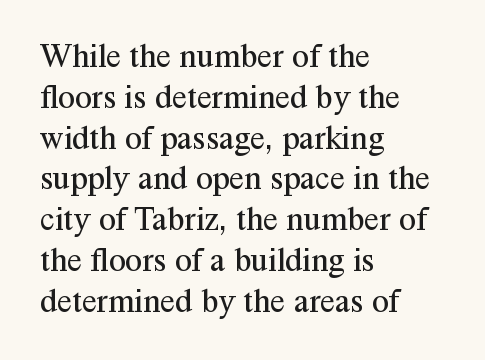
The image shows 34 px regular-weight serif type, upright; set left-aligned, line spacing 1.2x, normal letter spacing, not underlined; medium stroke contrast and a medium x-height.
